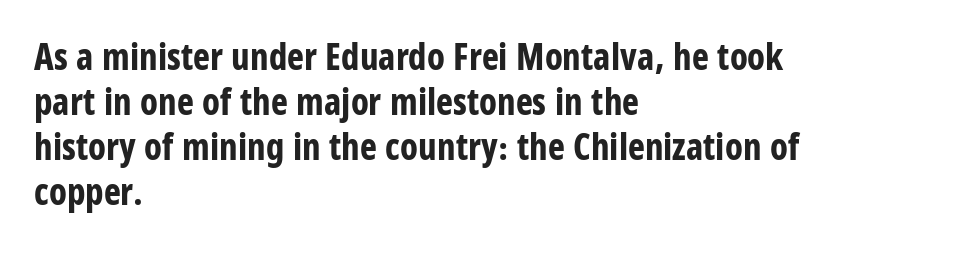
Q: Is the text bold? A: Yes.
Q: Is the text italic (slanted)? A: No, it is upright.
Q: Is the typeface a serif or a sans-serif typeface? A: Sans-serif.
Q: Is the text underlined? A: No.
Q: How is the paragraph aligned? A: Left-aligned.
Q: Is the spacing between letters normal or unusually wide? A: Normal.
Q: Is the spacing between lines tight, normal or loose? A: Normal.
Q: Width (condensed, normal, or wide)? A: Condensed.
Q: Stroke contrast? A: Low.
Q: x-height? A: Large.
Q: Monospaced? A: No.
